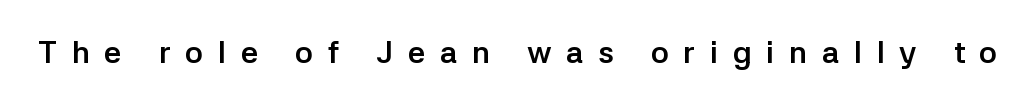
{"serif": "no", "italic": "no", "bold": "yes", "weight": "semibold", "width": "normal", "stroke_contrast": "low", "x_height": "medium", "monospaced": "no", "underline": "no", "letter_spacing": "wide", "letter_spacing_em": 0.47, "glyph_px": 31}
